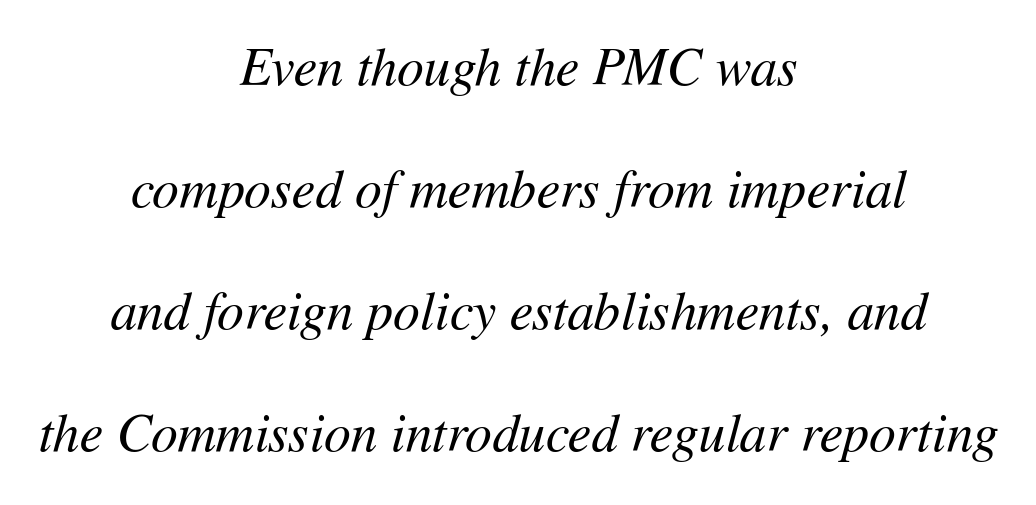
Note the varied advance widths — an 'i' is clearly narrower than an 'm'. Spacing between characters is what you'd get straight out of the box. Honestly, there is no underline to notice here at all. Regarding leading, the lines here are spaced well apart.
